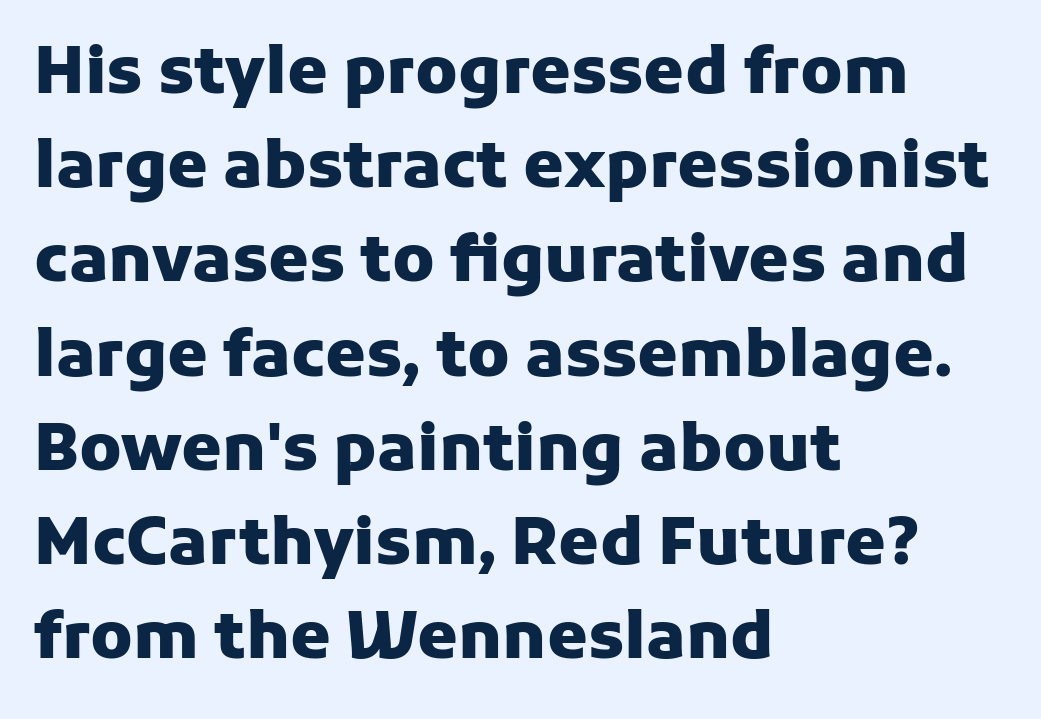
The image shows 65 px heavy sans-serif type, upright; set left-aligned, normal line spacing (1.45x), normal letter spacing, not underlined; low stroke contrast and a medium x-height.
